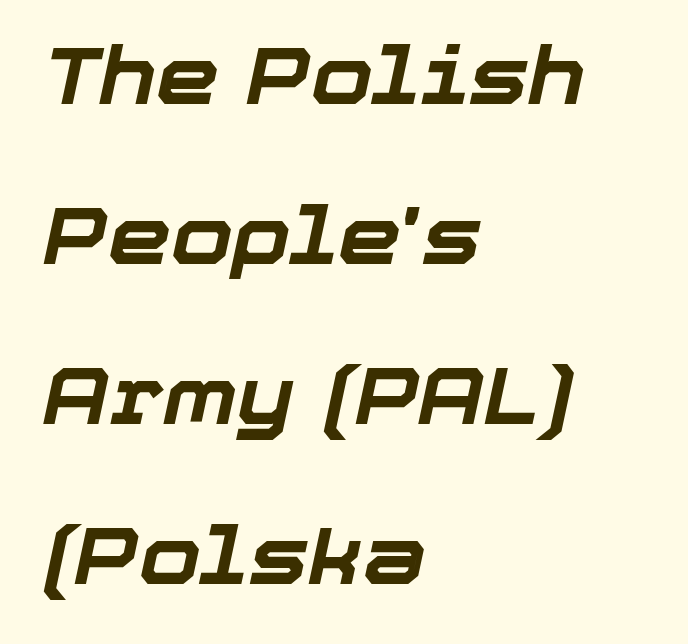
The space directly below the letters is spotless. Characters are canted at an angle relative to the baseline's perpendicular. The designer dialed line spacing up above the default. A dark, heavy texture on the line: the type is bold. Horizontal alignment here is leftward, the default for most running prose.
